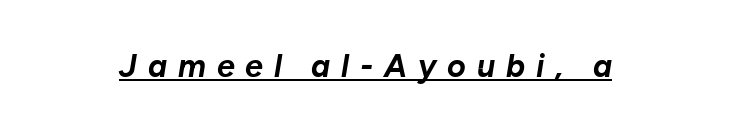
The image shows 32 px bold type, italic (leaning right); set unusually wide letter spacing (+0.34 em), underlined; low stroke contrast and a medium x-height.
